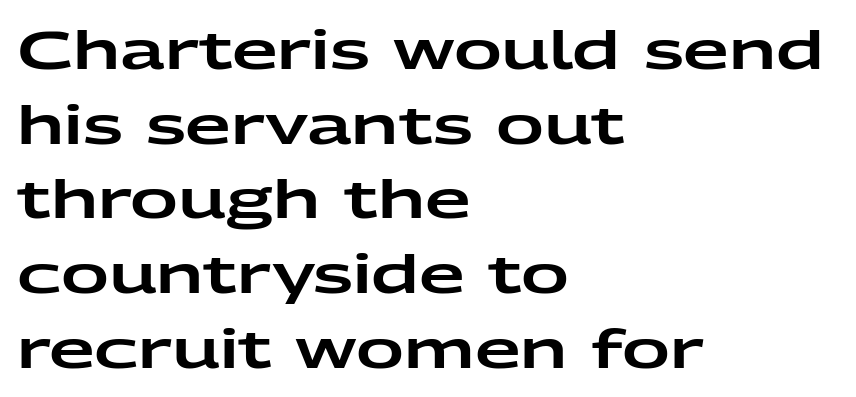
{"serif": "no", "italic": "no", "width": "wide", "stroke_contrast": "low", "x_height": "medium", "monospaced": "no", "underline": "no", "align": "left", "line_spacing": "normal", "line_spacing_ratio": 1.41, "letter_spacing": "normal", "letter_spacing_em": 0.0, "glyph_px": 53}
